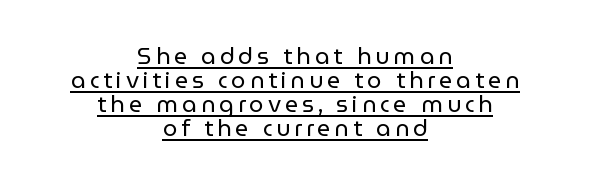
Q: Is the text bold? A: No.
Q: Is the text italic (slanted)? A: No, it is upright.
Q: Is the text underlined? A: Yes.
Q: How is the paragraph aligned? A: Centered.
Q: Is the spacing between lines tight, normal or loose? A: Tight.
